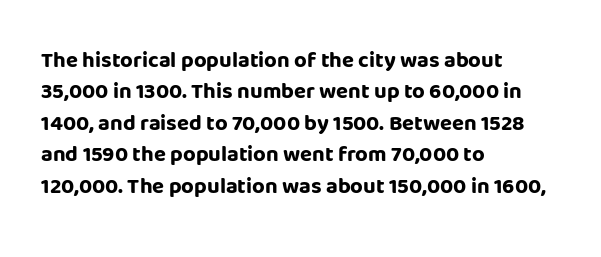
The vertical gap from one line to the next is medium. Bold? Absolutely — the strokes are thick and heavy. Plain, unruled lines of type. The ragged edge is on the right, which tells us the setting is flush left.
